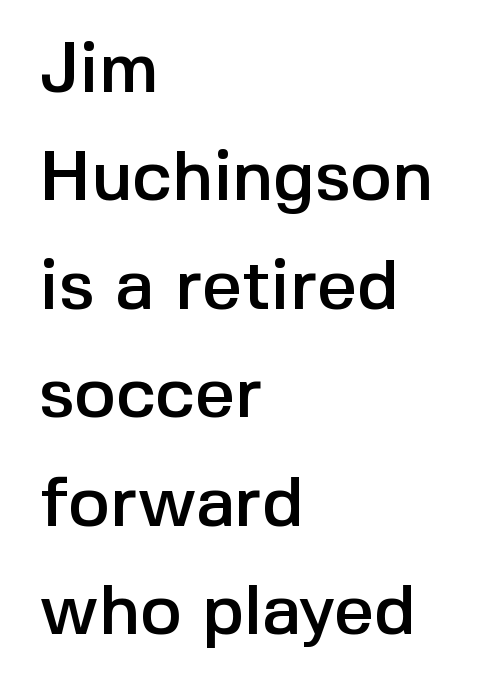
The image shows 70 px sans-serif type, upright; set left-aligned, normal line spacing (1.55x), normal letter spacing, not underlined; a medium x-height.
